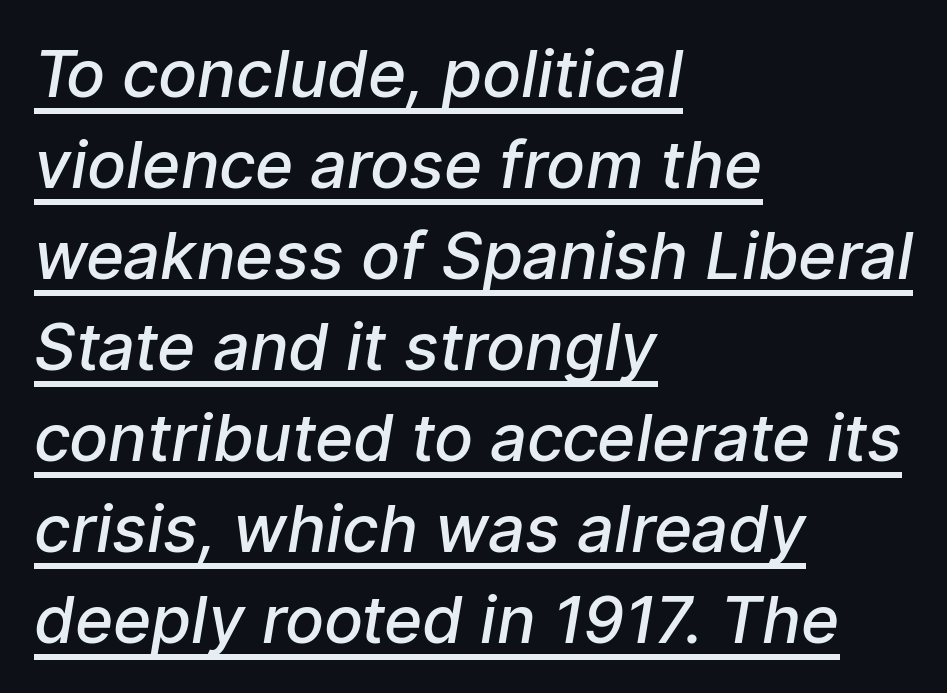
{"serif": "no", "bold": "semi", "weight": "semibold", "width": "normal", "stroke_contrast": "low", "x_height": "medium", "monospaced": "no", "underline": "yes", "align": "left", "line_spacing": "normal", "line_spacing_ratio": 1.4, "letter_spacing": "normal", "letter_spacing_em": 0.0, "glyph_px": 65}
